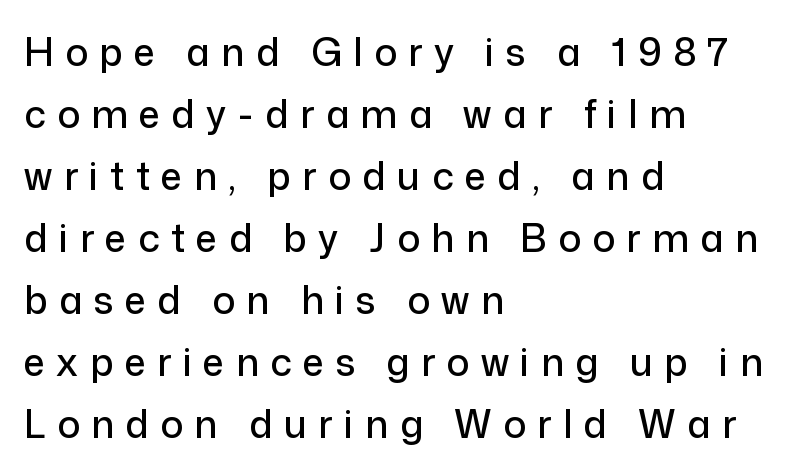
{"serif": "no", "italic": "no", "width": "normal", "stroke_contrast": "low", "x_height": "medium", "monospaced": "no", "underline": "no", "align": "left", "line_spacing": "normal", "line_spacing_ratio": 1.63, "letter_spacing": "wide", "letter_spacing_em": 0.3, "glyph_px": 38}
